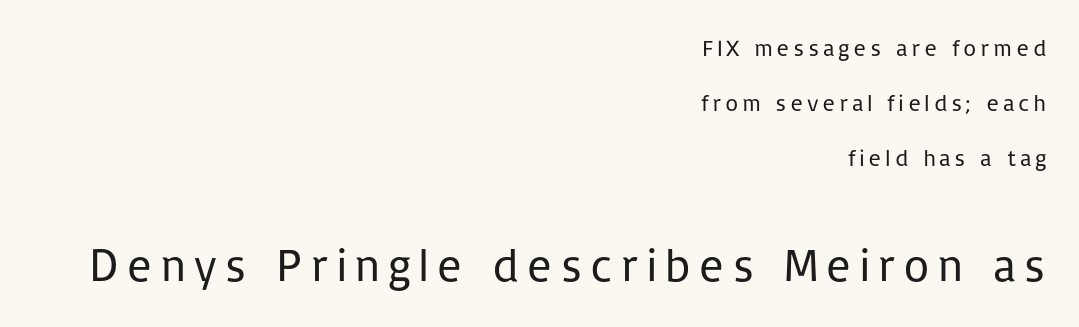
The leading is generous, giving the passage an open texture. The letters carry no serifs — their stems end cleanly without finishing strokes. The specimen omits any rule beneath the text block's lines. Is there any slant? The stems are plumb. The passage shown is typed in a proportional face where columns would drift. On a weight scale, this lands at 450 or below.
